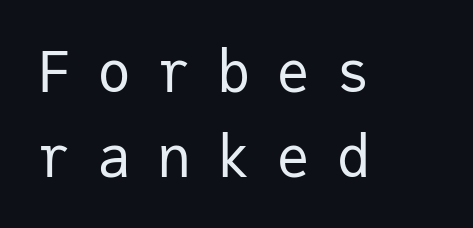
The image shows 57 px regular-weight sans-serif type, upright, monospaced; set left-aligned, normal line spacing (1.49x), unusually wide letter spacing (+0.45 em), not underlined; low stroke contrast and a medium x-height.
